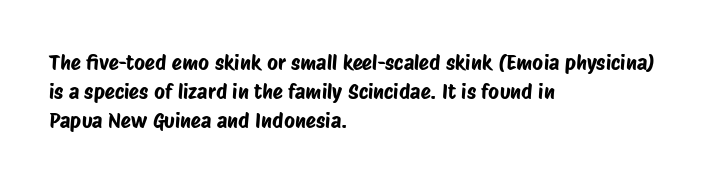
Successive baselines arrive at the customary interval. The gap between lines stays unmarked. The setting favours the left margin, as ordinary paragraphs usually do. This rendering leaves character spacing at its baseline value.
